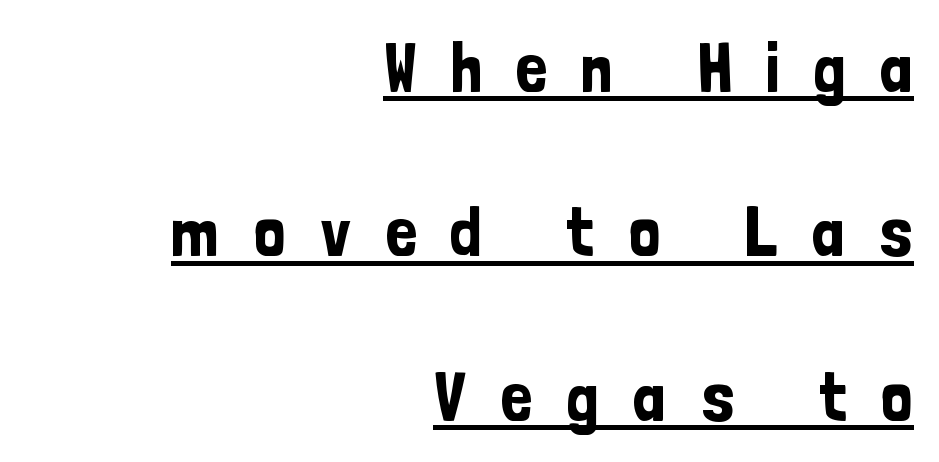
{"serif": "no", "italic": "no", "width": "condensed", "stroke_contrast": "low", "x_height": "medium", "monospaced": "no", "underline": "yes", "align": "right", "line_spacing": "loose", "line_spacing_ratio": 2.35, "letter_spacing": "wide", "letter_spacing_em": 0.48, "glyph_px": 70}
